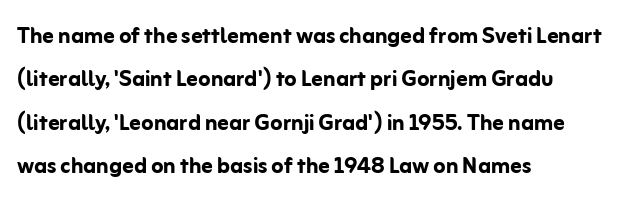
Q: Is the text bold? A: Yes.
Q: Is the text italic (slanted)? A: No, it is upright.
Q: Is the typeface a serif or a sans-serif typeface? A: Sans-serif.
Q: Is the text underlined? A: No.
Q: How is the paragraph aligned? A: Left-aligned.
Q: Is the spacing between letters normal or unusually wide? A: Normal.
Q: Is the spacing between lines tight, normal or loose? A: Normal.
Q: Width (condensed, normal, or wide)? A: Normal.
Q: Stroke contrast? A: Low.
Q: x-height? A: Medium.
Q: Monospaced? A: No.
